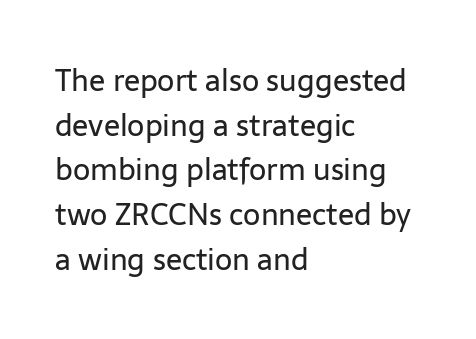
Q: Is the text bold? A: No.
Q: Is the text italic (slanted)? A: No, it is upright.
Q: Is the typeface a serif or a sans-serif typeface? A: Sans-serif.
Q: Is the text underlined? A: No.
Q: How is the paragraph aligned? A: Left-aligned.
Q: Is the spacing between letters normal or unusually wide? A: Normal.
Q: Is the spacing between lines tight, normal or loose? A: Normal.
Q: Width (condensed, normal, or wide)? A: Normal.
Q: Stroke contrast? A: Low.
Q: x-height? A: Medium.
Q: Monospaced? A: No.
